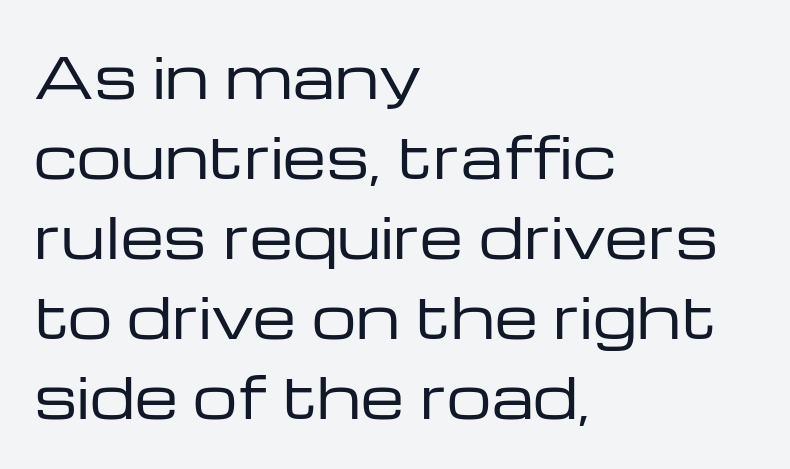
Q: Is the text bold? A: No.
Q: Is the text italic (slanted)? A: No, it is upright.
Q: Is the typeface a serif or a sans-serif typeface? A: Sans-serif.
Q: Is the text underlined? A: No.
Q: How is the paragraph aligned? A: Left-aligned.
Q: Is the spacing between letters normal or unusually wide? A: Normal.
Q: Is the spacing between lines tight, normal or loose? A: Normal.
Q: Width (condensed, normal, or wide)? A: Wide.
Q: Stroke contrast? A: Low.
Q: x-height? A: Medium.
Q: Monospaced? A: No.
